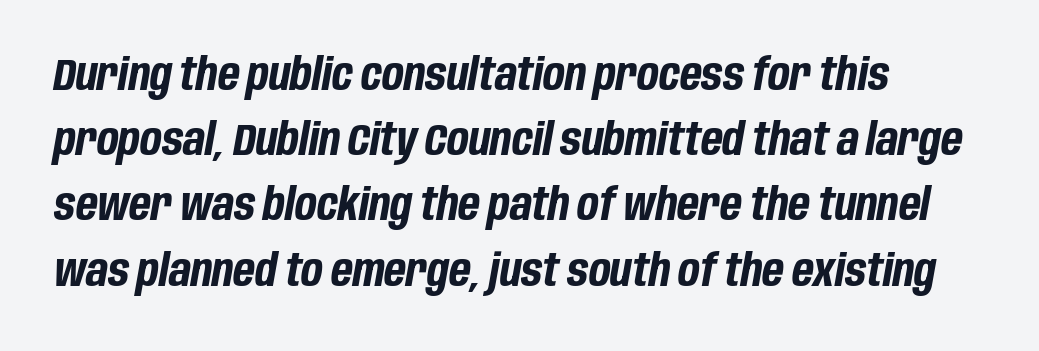
The image shows 45 px bold, condensed type, italic (leaning right); set left-aligned, normal line spacing (1.45x), normal letter spacing, not underlined; low stroke contrast and a large x-height.
